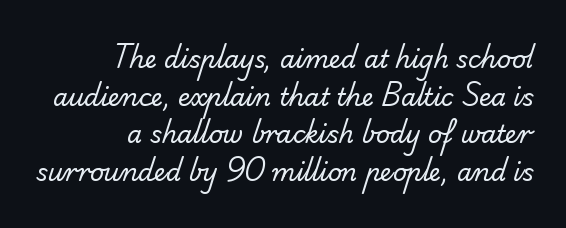
Q: Is the text bold? A: No.
Q: Is the text underlined? A: No.
Q: How is the paragraph aligned? A: Right-aligned.
Q: Is the spacing between letters normal or unusually wide? A: Normal.
Q: Is the spacing between lines tight, normal or loose? A: Normal.
